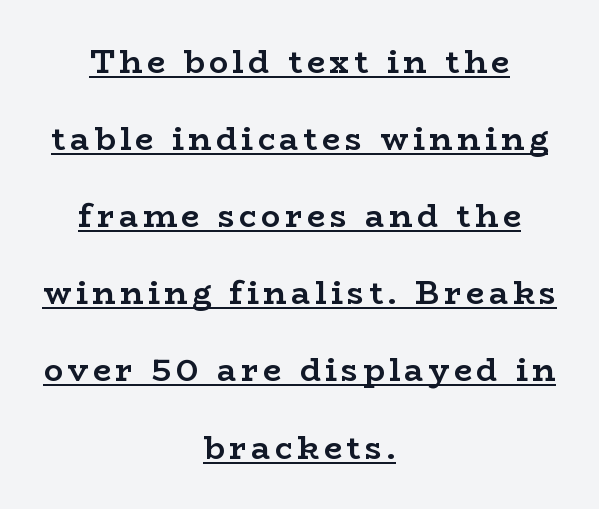
Q: Is the text bold? A: Yes.
Q: Is the text italic (slanted)? A: No, it is upright.
Q: Is the typeface a serif or a sans-serif typeface? A: Serif.
Q: Is the text underlined? A: Yes.
Q: How is the paragraph aligned? A: Centered.
Q: Is the spacing between lines tight, normal or loose? A: Loose.
Q: Width (condensed, normal, or wide)? A: Wide.
Q: Stroke contrast? A: Low.
Q: x-height? A: Medium.
Q: Monospaced? A: No.
